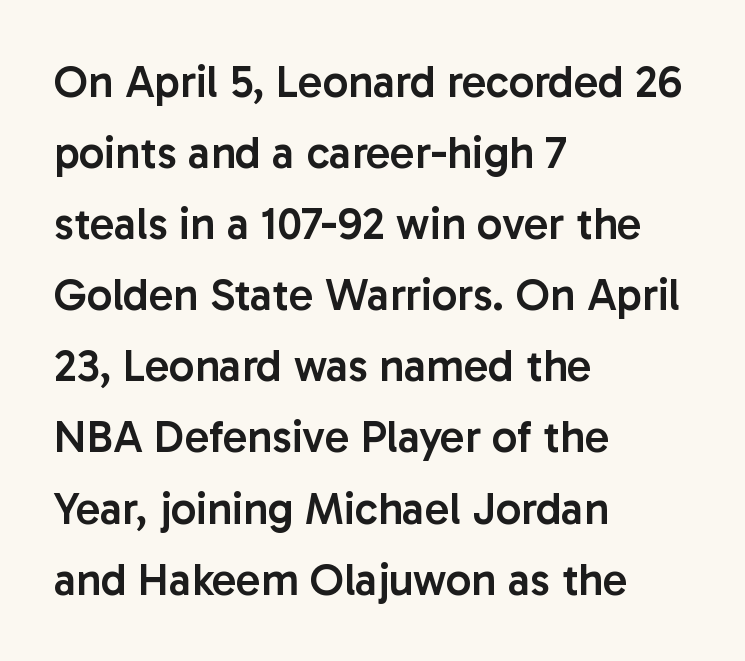
The gaps between neighbouring characters are ordinary and unremarkable. Clear beneath every line of the passage. The face used here is proportionally spaced, like ordinary book or web type. Is the block centered? No — it sits flush against the left margin. Evenly set lines give the paragraph a standard silhouette. Does the type have serifs? No, each stem ends abruptly.
